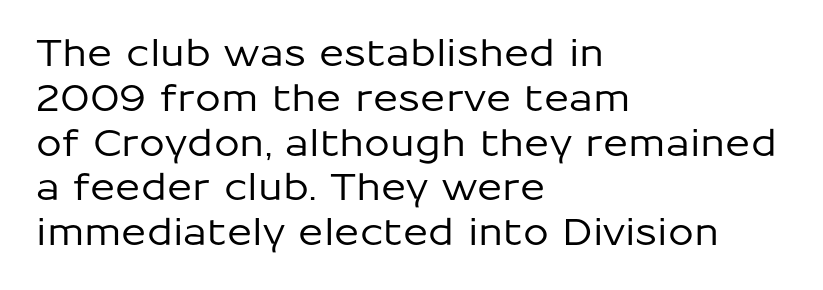
Only glyphs here, with clear space below each row. One-word summary of the alignment: left. The axis of the letterforms is exactly vertical. Short note: letters normally spaced. Serif or sans? Sans — the stroke terminals are bare.
